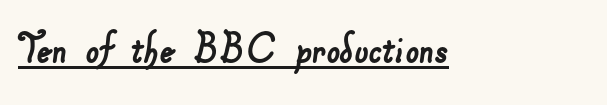
The image shows 48 px sans-serif type; set normal letter spacing, underlined; low stroke contrast and a small x-height.
